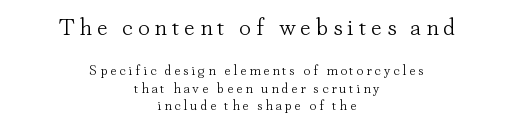
The image shows 24 px text type, upright; set centered, line spacing 1.22x, unusually wide letter spacing (+0.2 em), not underlined; the first (top) block is 1.71x larger.
